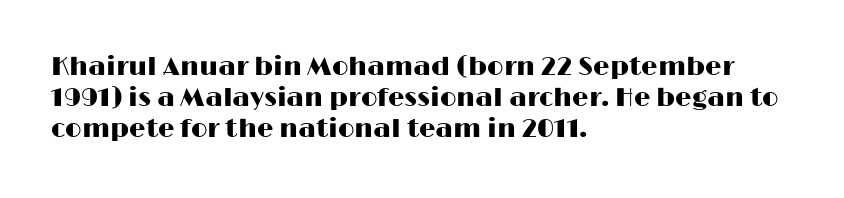
Q: Is the text italic (slanted)? A: No, it is upright.
Q: Is the text underlined? A: No.
Q: How is the paragraph aligned? A: Left-aligned.
Q: Is the spacing between letters normal or unusually wide? A: Normal.
